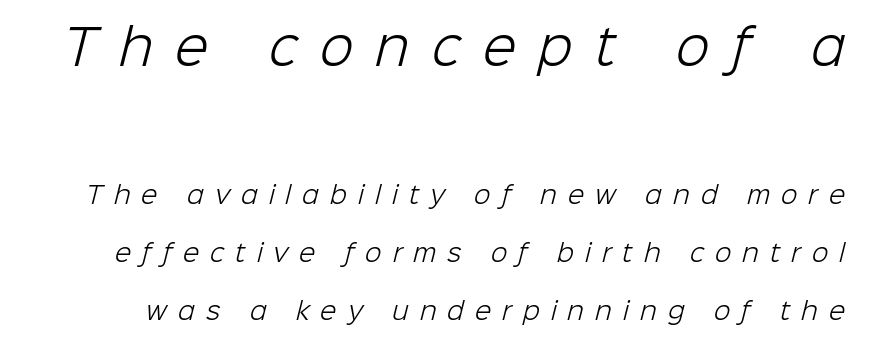
{"serif": "no", "bold": "no", "weight": "light", "width": "normal", "stroke_contrast": "low", "x_height": "medium", "monospaced": "no", "underline": "no", "line_spacing": "loose", "line_spacing_ratio": 2.42, "letter_spacing": "wide", "letter_spacing_em": 0.46, "larger_block": "first", "size_ratio": 2.04, "glyph_px": 49}
